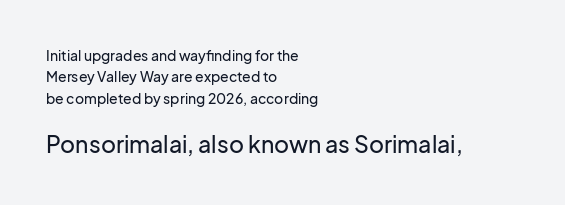
The image shows 23 px text type, upright; set left-aligned, normal line spacing (1.53x), normal letter spacing, not underlined; the second (bottom) block is 1.64x larger.
